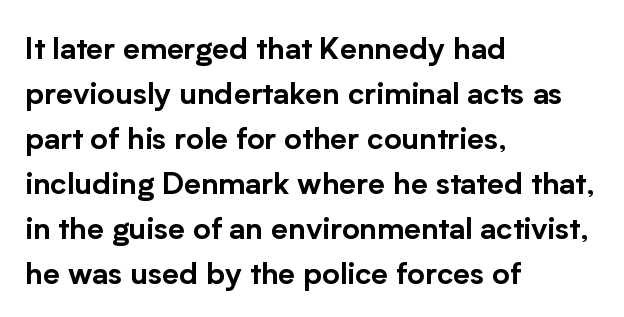
{"serif": "no", "italic": "no", "width": "normal", "stroke_contrast": "low", "x_height": "medium", "monospaced": "no", "underline": "no", "align": "left", "line_spacing": "normal", "line_spacing_ratio": 1.5, "letter_spacing": "normal", "letter_spacing_em": 0.0, "glyph_px": 30}
